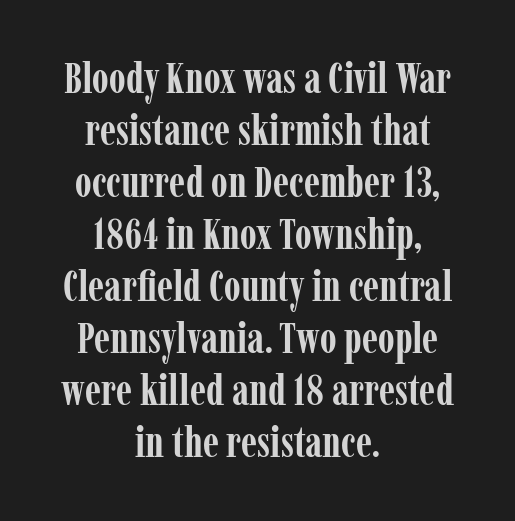
The image shows 43 px semibold, condensed serif type, upright; set centered, line spacing 1.21x, normal letter spacing, not underlined; low stroke contrast and a medium x-height.
